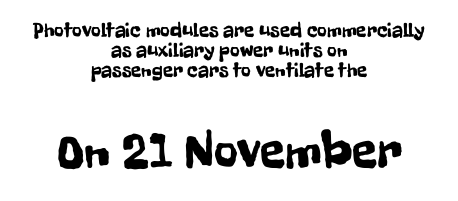
The image shows 52 px condensed sans-serif type, upright; set centered, tight line spacing (0.95x), normal letter spacing, not underlined; the second (bottom) block is 2.48x larger; low stroke contrast and a medium x-height.
